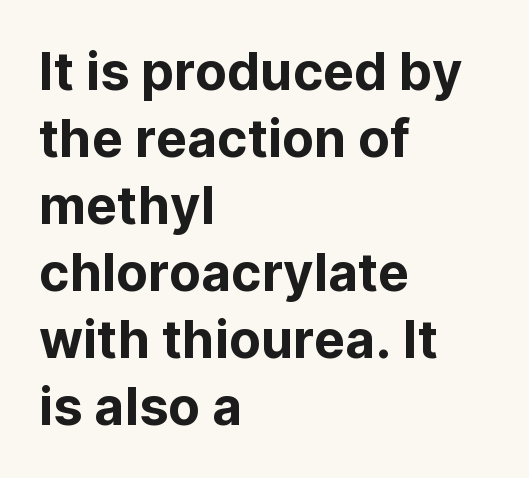
Q: Is the text italic (slanted)? A: No, it is upright.
Q: Is the typeface a serif or a sans-serif typeface? A: Sans-serif.
Q: Is the text underlined? A: No.
Q: How is the paragraph aligned? A: Left-aligned.
Q: Is the spacing between letters normal or unusually wide? A: Normal.
Q: Is the spacing between lines tight, normal or loose? A: Normal.
Q: Width (condensed, normal, or wide)? A: Normal.
Q: Stroke contrast? A: Low.
Q: x-height? A: Medium.
Q: Monospaced? A: No.
